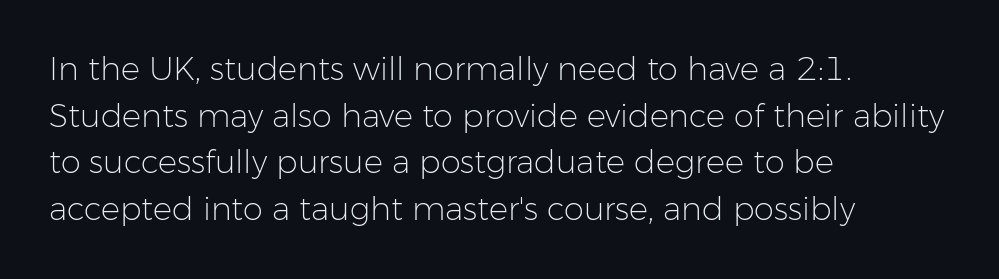
Note the varied advance widths — an 'i' is clearly narrower than an 'm'. One glance says typical: line gaps are just what's usual. The letters look calm and open, with moderate or lighter stems. The gaps between neighbouring characters are ordinary and unremarkable. This is sans-serif lettering, the kind often seen on screens and signage. Line starts are locked; line ends wander.
